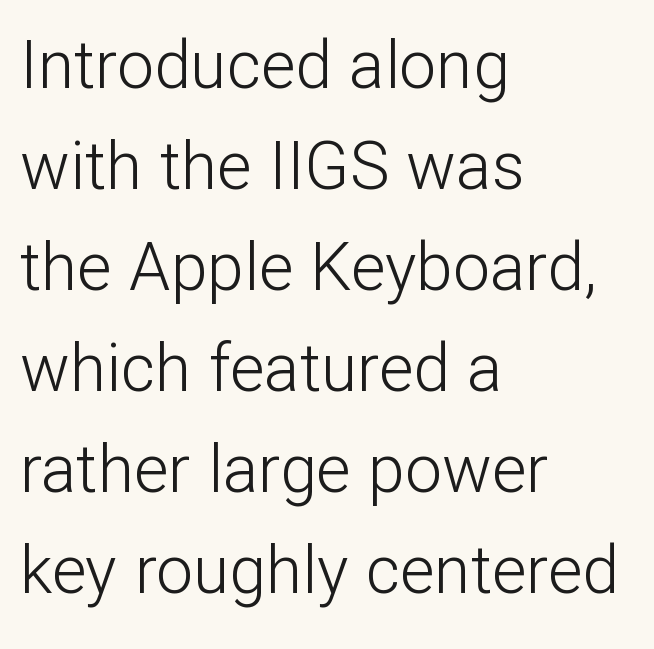
{"serif": "no", "italic": "no", "bold": "no", "weight": "light", "width": "normal", "stroke_contrast": "low", "x_height": "medium", "monospaced": "no", "underline": "no", "align": "left", "line_spacing": "normal", "line_spacing_ratio": 1.53, "letter_spacing": "normal", "letter_spacing_em": 0.0, "glyph_px": 66}
